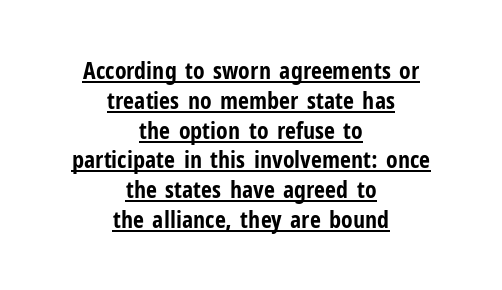
A roman cut, with each character standing at attention. Here the glyphs are tracked normally, forming tight word shapes. The passage shown is emphatically bold. A baseline rule has been typeset under these characters. Compared with a flush-left layout, this one balances lines on the center instead.
